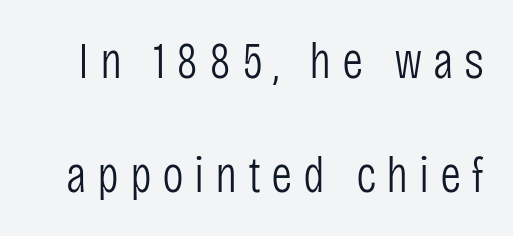
{"serif": "no", "italic": "no", "bold": "no", "weight": "light", "width": "condensed", "stroke_contrast": "low", "x_height": "large", "monospaced": "no", "underline": "no", "line_spacing": "loose", "line_spacing_ratio": 2.19, "letter_spacing": "wide", "letter_spacing_em": 0.2, "glyph_px": 52}
